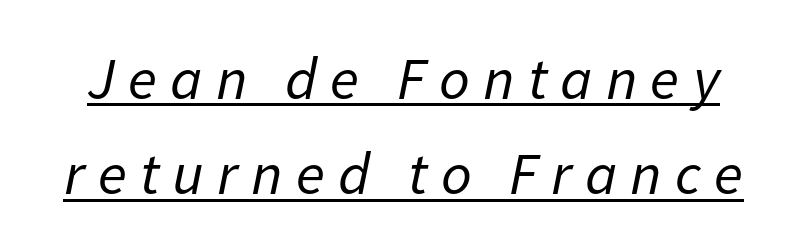
Q: Is the text bold? A: No.
Q: Is the text italic (slanted)? A: Yes, it leans right by about 11 degrees.
Q: Is the text underlined? A: Yes.
Q: Is the spacing between letters normal or unusually wide? A: Unusually wide.
Q: Is the spacing between lines tight, normal or loose? A: Normal.
Q: Width (condensed, normal, or wide)? A: Normal.
Q: Stroke contrast? A: Low.
Q: x-height? A: Medium.
Q: Monospaced? A: No.
